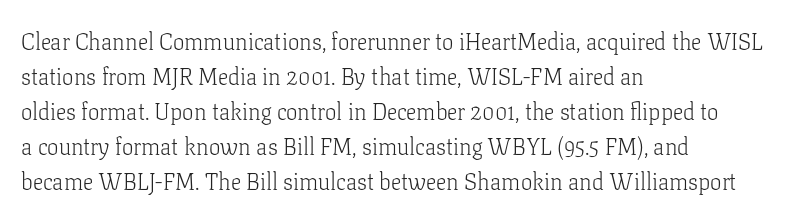
Q: Is the text bold? A: No.
Q: Is the text italic (slanted)? A: No, it is upright.
Q: Is the text underlined? A: No.
Q: How is the paragraph aligned? A: Left-aligned.
Q: Is the spacing between letters normal or unusually wide? A: Normal.
Q: Is the spacing between lines tight, normal or loose? A: Normal.
